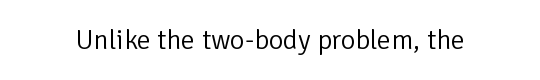
The letters stand straight up with perfectly vertical stems. Decoration check: the copy has no underline. Weight: not bold — regular or lighter. Letter spacing: default.
